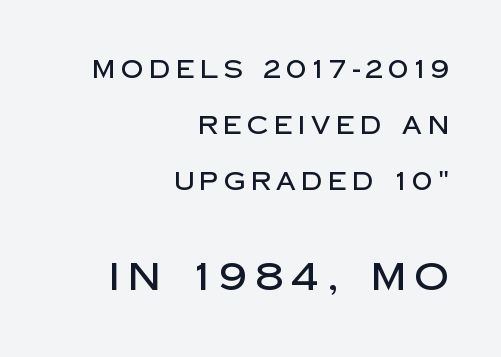
Tracking here is generous; glyphs stand well apart from one another. The rendering uses a large line-height, opening up the rows. A typesetter would label this face a sans. Right-aligned paragraph, ragged on the left.
